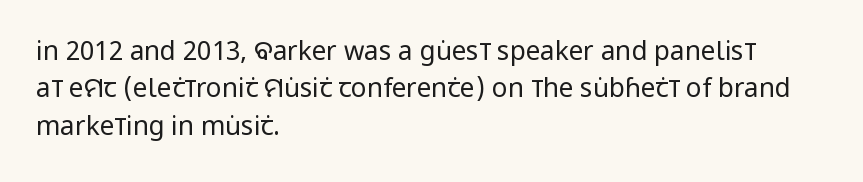
Is the letter spacing exaggerated? No — it looks like the ordinary default. This block has exactly the height ordinary leading produces. This is the regular roman posture of the typeface. Weight: not bold — regular or lighter.
